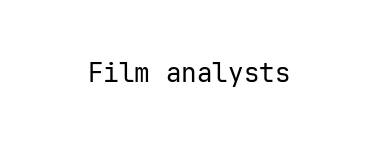
{"italic": "no", "bold": "no", "underline": "no", "letter_spacing": "normal", "letter_spacing_em": 0.0, "glyph_px": 26}
